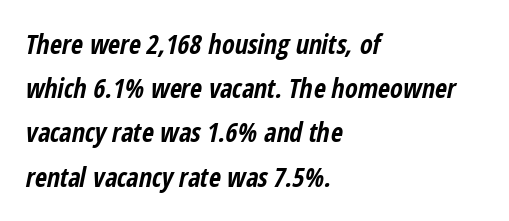
The image shows 26 px bold type, italic (leaning right); set left-aligned, normal line spacing (1.7x), normal letter spacing, not underlined.
